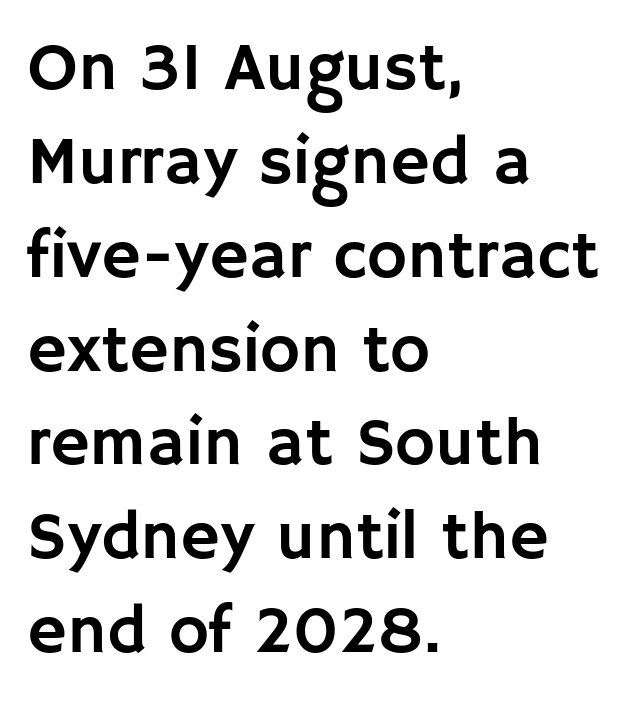
Q: Is the text italic (slanted)? A: No, it is upright.
Q: Is the typeface a serif or a sans-serif typeface? A: Sans-serif.
Q: Is the text underlined? A: No.
Q: How is the paragraph aligned? A: Left-aligned.
Q: Is the spacing between letters normal or unusually wide? A: Normal.
Q: Is the spacing between lines tight, normal or loose? A: Normal.
Q: Width (condensed, normal, or wide)? A: Normal.
Q: Stroke contrast? A: Low.
Q: x-height? A: Large.
Q: Monospaced? A: No.
